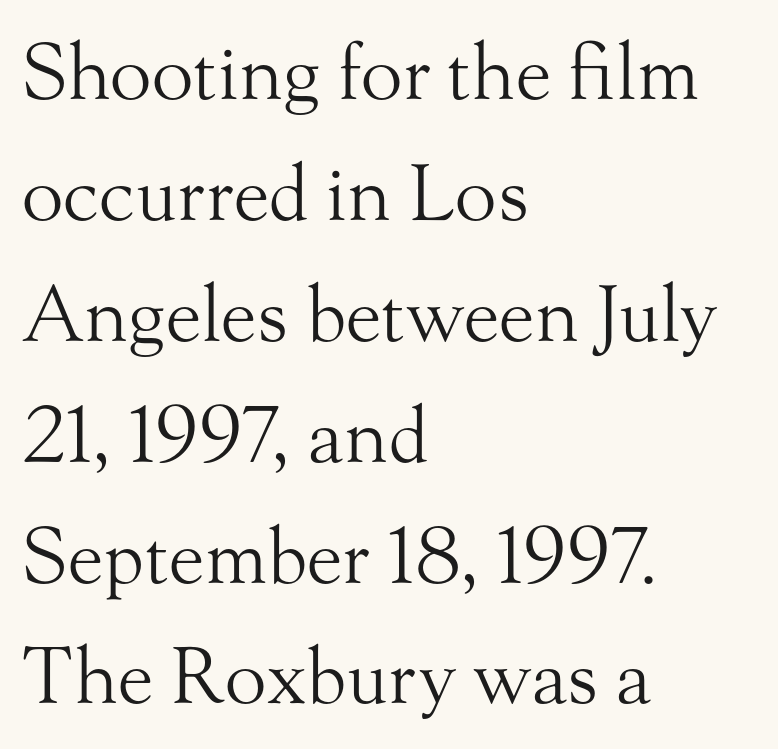
Q: Is the text bold? A: No.
Q: Is the text italic (slanted)? A: No, it is upright.
Q: Is the typeface a serif or a sans-serif typeface? A: Serif.
Q: Is the text underlined? A: No.
Q: How is the paragraph aligned? A: Left-aligned.
Q: Is the spacing between letters normal or unusually wide? A: Normal.
Q: Is the spacing between lines tight, normal or loose? A: Normal.
Q: Width (condensed, normal, or wide)? A: Normal.
Q: Stroke contrast? A: Medium.
Q: x-height? A: Small.
Q: Monospaced? A: No.
